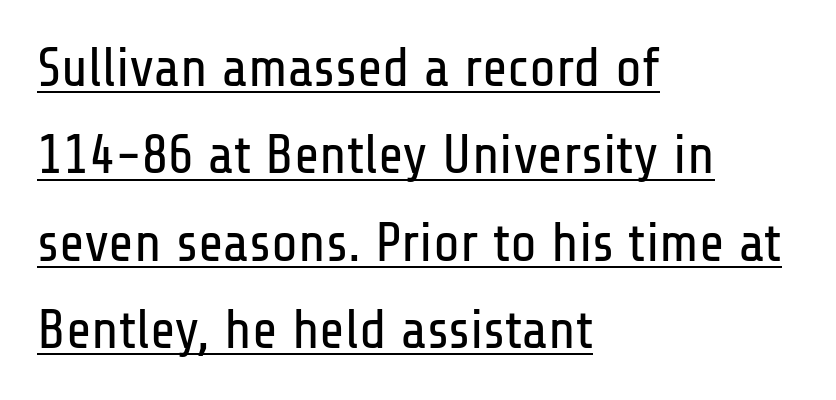
{"serif": "no", "italic": "no", "bold": "no", "weight": "regular", "width": "condensed", "stroke_contrast": "low", "x_height": "medium", "monospaced": "no", "underline": "yes", "align": "left", "line_spacing": "normal", "line_spacing_ratio": 1.59, "letter_spacing": "normal", "letter_spacing_em": 0.0, "glyph_px": 55}
